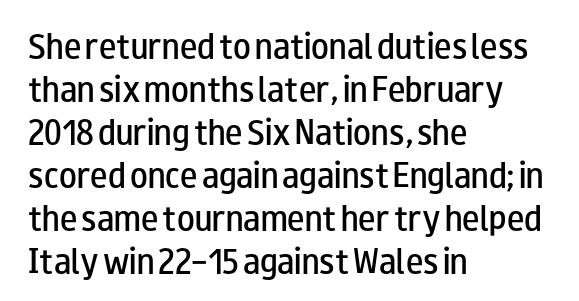
{"serif": "no", "italic": "no", "bold": "semi", "weight": "semibold", "width": "wide", "stroke_contrast": "low", "x_height": "small", "monospaced": "no", "underline": "no", "align": "left", "line_spacing": "normal", "line_spacing_ratio": 1.48, "letter_spacing": "normal", "letter_spacing_em": 0.0, "glyph_px": 29}
